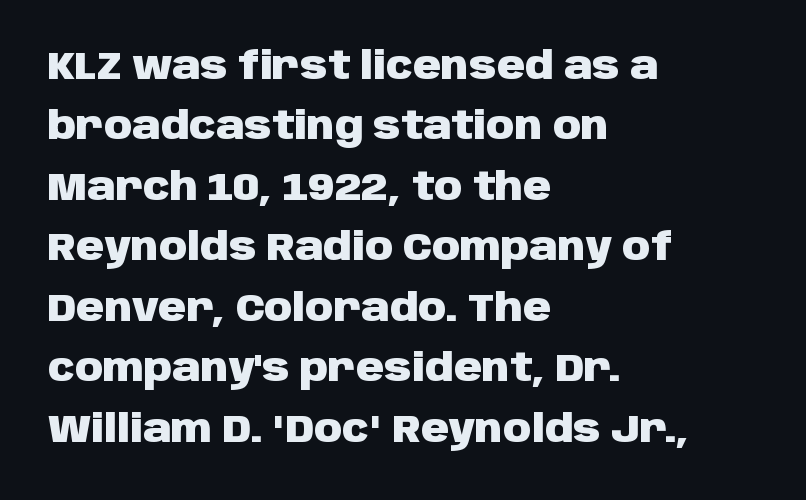
{"serif": "no", "italic": "no", "bold": "yes", "weight": "heavy", "width": "normal", "stroke_contrast": "low", "x_height": "large", "monospaced": "no", "underline": "no", "align": "left", "line_spacing": "normal", "line_spacing_ratio": 1.55, "letter_spacing": "normal", "letter_spacing_em": 0.0, "glyph_px": 39}
